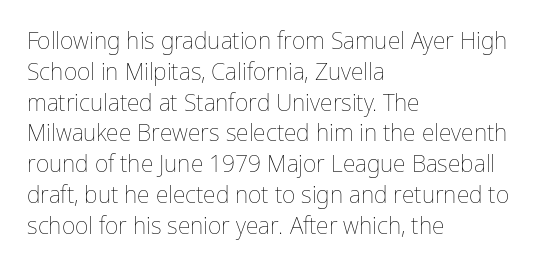
{"italic": "no", "bold": "no", "underline": "no", "align": "left", "line_spacing": "normal", "line_spacing_ratio": 1.34, "letter_spacing": "normal", "letter_spacing_em": 0.0, "glyph_px": 23}
